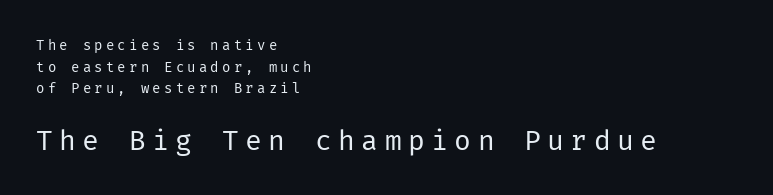
The image shows 28 px regular-weight sans-serif type, upright; set left-aligned, normal line spacing (1.55x), unusually wide letter spacing (+0.23 em), not underlined; the second (bottom) block is 2.0x larger; low stroke contrast and a medium x-height.
